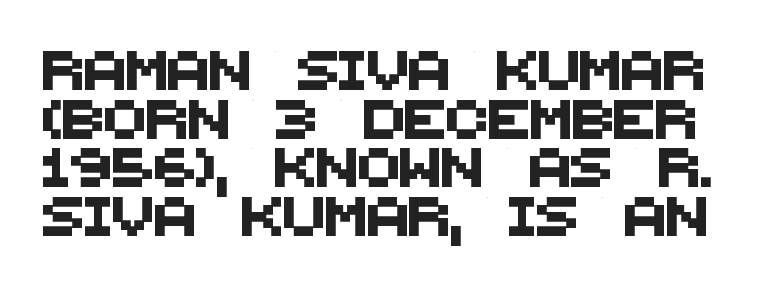
Q: Is the typeface a serif or a sans-serif typeface? A: Sans-serif.
Q: Is the text underlined? A: No.
Q: Is the spacing between letters normal or unusually wide? A: Normal.
Q: Is the spacing between lines tight, normal or loose? A: Normal.
Q: Width (condensed, normal, or wide)? A: Normal.
Q: Stroke contrast? A: Medium.
Q: x-height? A: Large.
Q: Monospaced? A: No.
